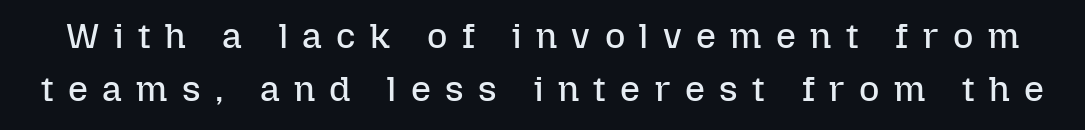
Note the varied advance widths — an 'i' is clearly narrower than an 'm'. No letter is thick-stroked: the sample isn't bold. Interline gaps are of average width in this sample. Honestly, the letter spacing is so wide it's the main thing you notice. Only glyphs here, with clear space below each row.
